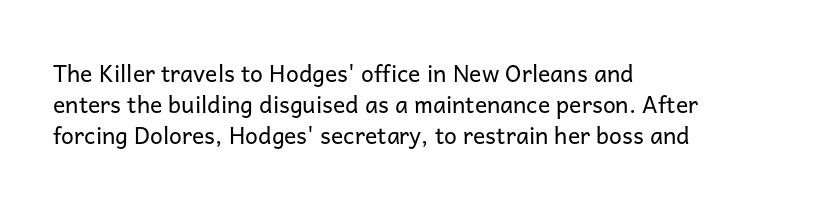
Q: Is the text bold? A: No.
Q: Is the text italic (slanted)? A: No, it is upright.
Q: Is the text underlined? A: No.
Q: How is the paragraph aligned? A: Left-aligned.
Q: Is the spacing between letters normal or unusually wide? A: Normal.
Q: Is the spacing between lines tight, normal or loose? A: Normal.
